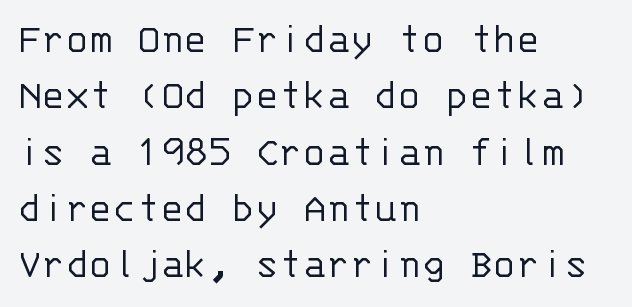
Ascenders rise straight up at ninety degrees. One glance says typical: line gaps are just what's usual. Does the type have serifs? No, each stem ends abruptly. Words float on clear page, feet unadorned. Spacing verdict: monospaced, one width for all characters. The paragraph shown leans on its left margin.
